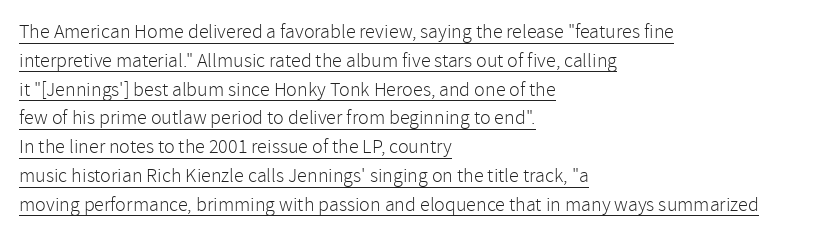
Q: Is the text bold? A: No.
Q: Is the text italic (slanted)? A: No, it is upright.
Q: Is the text underlined? A: Yes.
Q: How is the paragraph aligned? A: Left-aligned.
Q: Is the spacing between letters normal or unusually wide? A: Normal.
Q: Is the spacing between lines tight, normal or loose? A: Normal.
